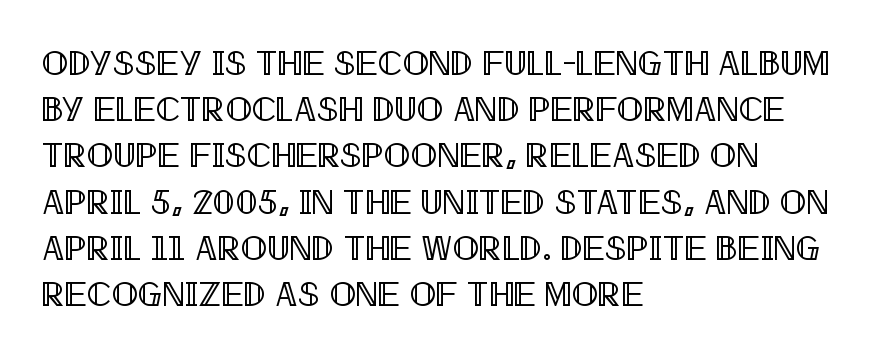
The image shows 35 px condensed type, upright; set left-aligned, normal line spacing (1.32x), normal letter spacing, not underlined; a large x-height.
